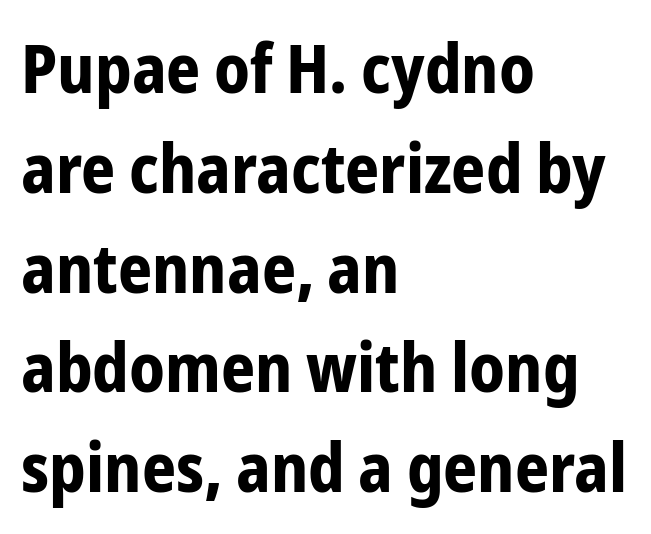
The image shows 67 px bold, condensed sans-serif type, upright; set left-aligned, normal line spacing (1.49x), normal letter spacing, not underlined; low stroke contrast and a medium x-height.
